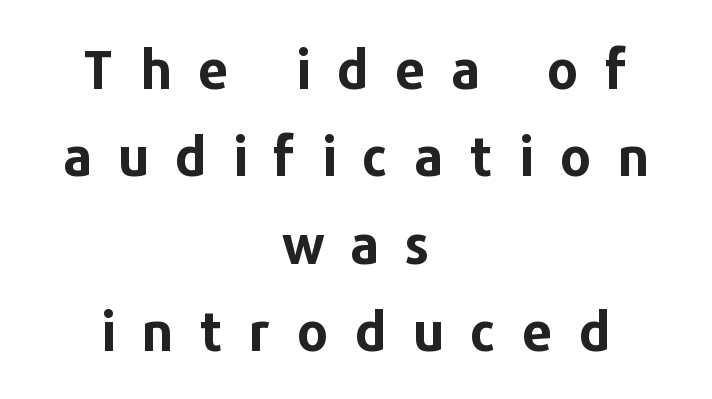
{"serif": "no", "italic": "no", "bold": "yes", "weight": "bold", "width": "normal", "stroke_contrast": "low", "x_height": "medium", "monospaced": "no", "underline": "no", "align": "center", "line_spacing": "normal", "line_spacing_ratio": 1.62, "letter_spacing": "wide", "letter_spacing_em": 0.48, "glyph_px": 54}
